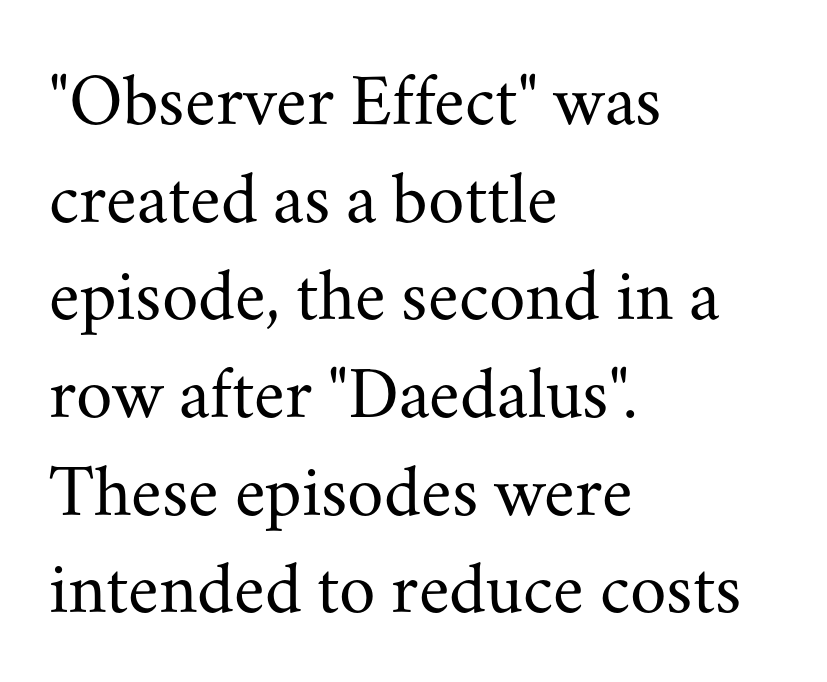
The weight would be labelled regular, book, light, or lighter still. Letters rest on an invisible, unmarked baseline. Every character sits straight up, as roman type does. The face used here is proportionally spaced, like ordinary book or web type. The letters sit at their default tracking, neither squeezed nor spread. Is this a sans? No — the strokes have serifs.
